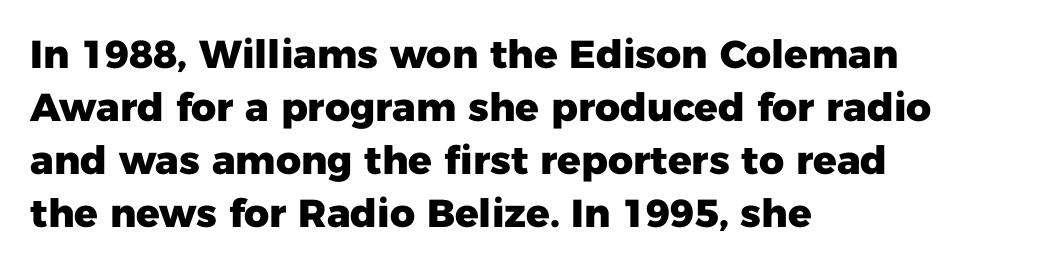
{"serif": "no", "italic": "no", "bold": "yes", "weight": "heavy", "width": "normal", "stroke_contrast": "low", "x_height": "medium", "monospaced": "no", "underline": "no", "align": "left", "line_spacing": "normal", "line_spacing_ratio": 1.36, "letter_spacing": "normal", "letter_spacing_em": 0.0, "glyph_px": 39}
